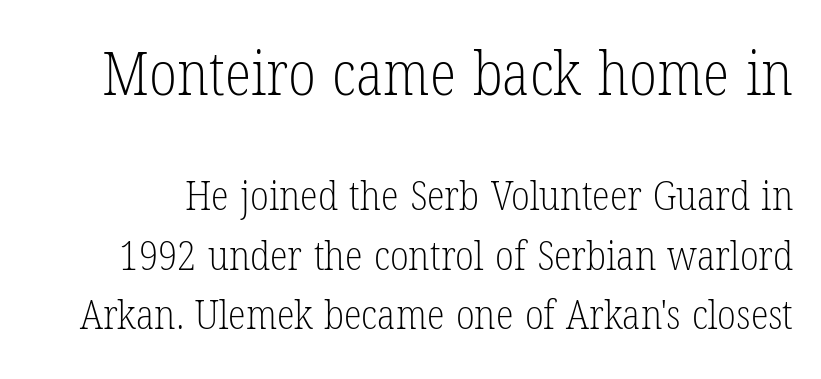
{"serif": "yes", "italic": "no", "bold": "no", "weight": "light", "width": "condensed", "stroke_contrast": "low", "x_height": "medium", "monospaced": "no", "underline": "no", "line_spacing": "normal", "line_spacing_ratio": 1.45, "letter_spacing": "normal", "letter_spacing_em": 0.0, "larger_block": "first", "size_ratio": 1.49, "glyph_px": 61}
